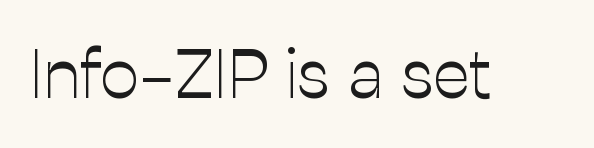
{"serif": "no", "italic": "no", "bold": "no", "weight": "light", "width": "normal", "stroke_contrast": "low", "x_height": "medium", "monospaced": "no", "underline": "no", "letter_spacing": "normal", "letter_spacing_em": 0.0, "glyph_px": 69}
